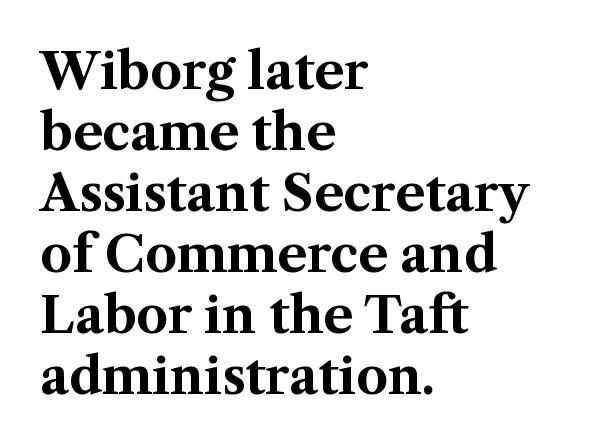
Q: Is the text bold? A: Yes.
Q: Is the text italic (slanted)? A: No, it is upright.
Q: Is the typeface a serif or a sans-serif typeface? A: Serif.
Q: Is the text underlined? A: No.
Q: How is the paragraph aligned? A: Left-aligned.
Q: Is the spacing between letters normal or unusually wide? A: Normal.
Q: Width (condensed, normal, or wide)? A: Normal.
Q: Stroke contrast? A: Medium.
Q: x-height? A: Medium.
Q: Monospaced? A: No.
